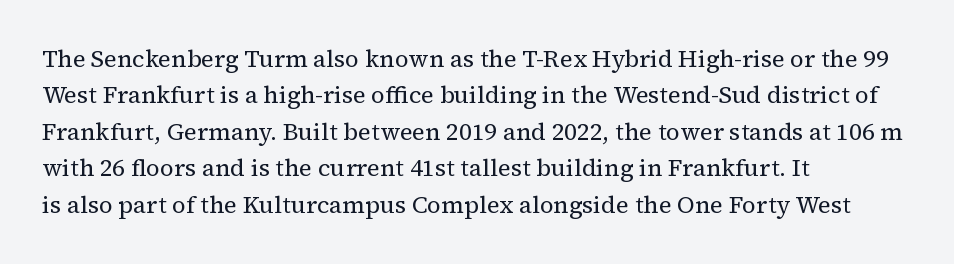
The foot of each line stays bare and open. These lines stack with their left ends in a neat column. Italic: no, the glyphs are upright roman. These lines sit exactly where default settings would place them.
